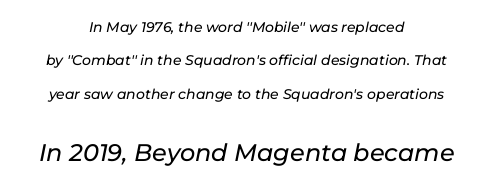
Notice how the stems are inclined rather than vertical — that's the hallmark of italics. Honestly, the rows look like they've been pulled way apart. Every row of glyphs is offset so its center matches the block's center. Characters follow at the spacing the type designer built in. Reading top to bottom, the characters get bigger at the block break. Descenders hang freely into open space.
